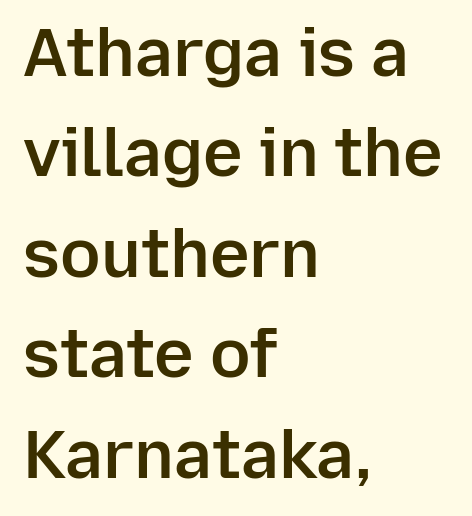
These lines are composed in type without serifs. The gaps between neighbouring characters are ordinary and unremarkable. Summary of weight: moderately heavy, a semibold. You can tell it's not italic because the verticals are truly vertical.
